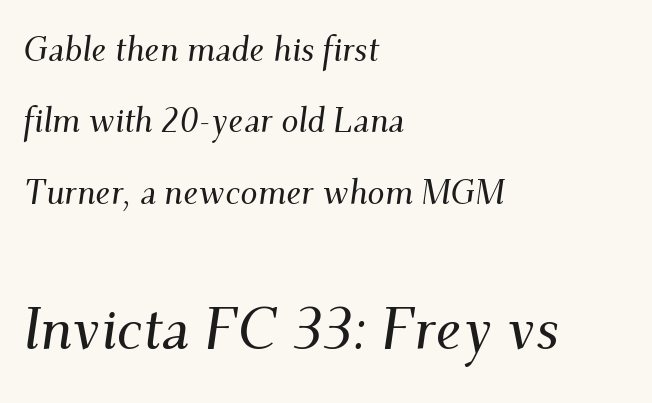
Q: Is the text italic (slanted)? A: Yes, it leans right by about 9 degrees.
Q: Is the typeface a serif or a sans-serif typeface? A: Serif.
Q: Is the text underlined? A: No.
Q: How is the paragraph aligned? A: Left-aligned.
Q: Is the spacing between letters normal or unusually wide? A: Normal.
Q: Is the spacing between lines tight, normal or loose? A: Loose.
Q: Which block of text is set in a larger size, the first (top) or the second (bottom)? A: The second (bottom) one.
Q: Width (condensed, normal, or wide)? A: Normal.
Q: Stroke contrast? A: Medium.
Q: x-height? A: Small.
Q: Monospaced? A: No.
